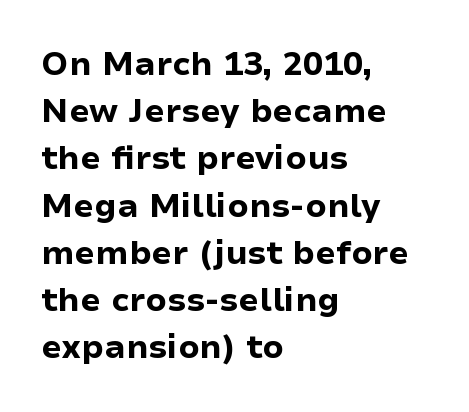
The ragged edge is on the right, which tells us the setting is flush left. Check under the words: just untouched page. Typesetter's note: full bold, strokes at maximum text heaviness. The tracking reads as untouched default to a designer's eye. Rows of type keep a routine distance in the vertical direction. Serifs: no, the terminals of the letterforms are clean.
